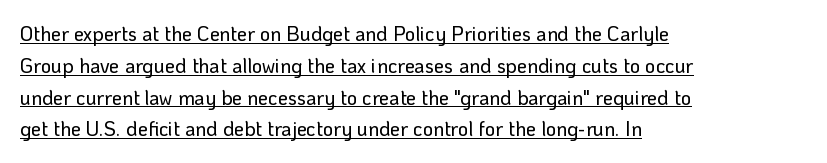
The image shows 20 px text type, upright; set left-aligned, normal line spacing (1.59x), normal letter spacing, underlined.
